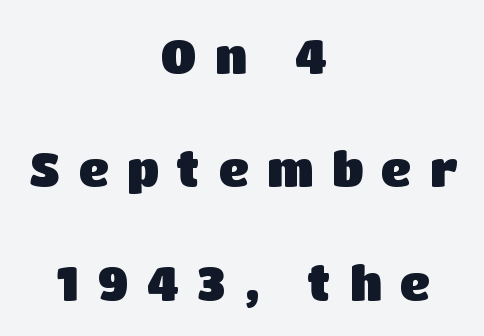
Q: Is the text bold? A: Yes.
Q: Is the text italic (slanted)? A: No, it is upright.
Q: Is the typeface a serif or a sans-serif typeface? A: Sans-serif.
Q: Is the text underlined? A: No.
Q: How is the paragraph aligned? A: Centered.
Q: Is the spacing between letters normal or unusually wide? A: Unusually wide.
Q: Is the spacing between lines tight, normal or loose? A: Loose.
Q: Width (condensed, normal, or wide)? A: Normal.
Q: Stroke contrast? A: Low.
Q: x-height? A: Large.
Q: Monospaced? A: No.
